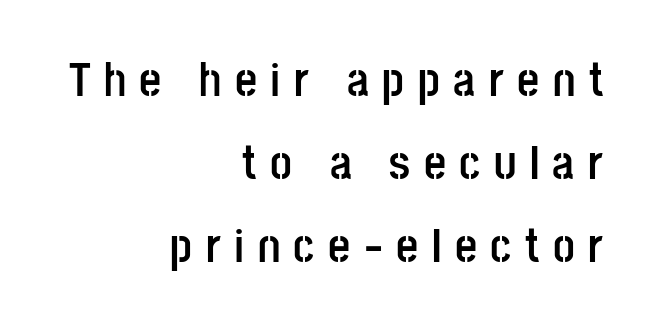
The image shows 48 px semibold, condensed sans-serif type, upright; set right-aligned, line spacing 1.73x, unusually wide letter spacing (+0.28 em), not underlined; low stroke contrast and a large x-height.
